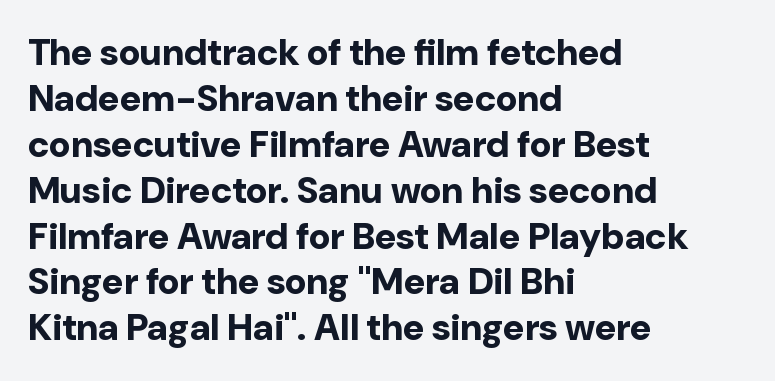
These lines are composed in type without serifs. You could not count columns in this text — the font is proportionally spaced. The paragraph has a hard left edge and a soft right edge. Standard letterfit; no display-style spreading of the glyphs. Emphasis by weight is at full strength: bold.
